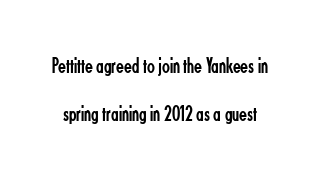
Q: Is the text bold? A: No.
Q: Is the text italic (slanted)? A: No, it is upright.
Q: Is the text underlined? A: No.
Q: Is the spacing between letters normal or unusually wide? A: Normal.
Q: Is the spacing between lines tight, normal or loose? A: Loose.
